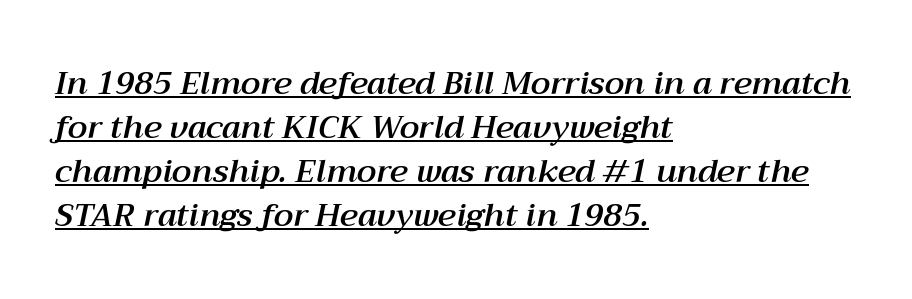
The image shows 32 px text type, italic (leaning right); set left-aligned, normal line spacing (1.37x), normal letter spacing, underlined; medium stroke contrast and a medium x-height.
